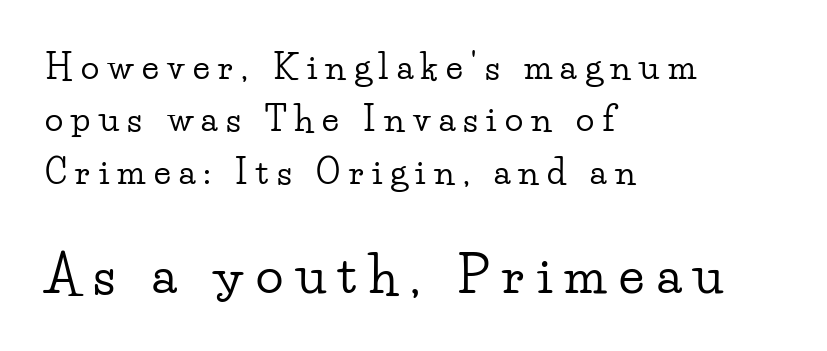
Q: Is the text italic (slanted)? A: No, it is upright.
Q: Is the typeface a serif or a sans-serif typeface? A: Serif.
Q: Is the text underlined? A: No.
Q: How is the paragraph aligned? A: Left-aligned.
Q: Is the spacing between letters normal or unusually wide? A: Unusually wide.
Q: Is the spacing between lines tight, normal or loose? A: Normal.
Q: Which block of text is set in a larger size, the first (top) or the second (bottom)? A: The second (bottom) one.
Q: Width (condensed, normal, or wide)? A: Wide.
Q: Stroke contrast? A: Low.
Q: x-height? A: Small.
Q: Monospaced? A: No.
